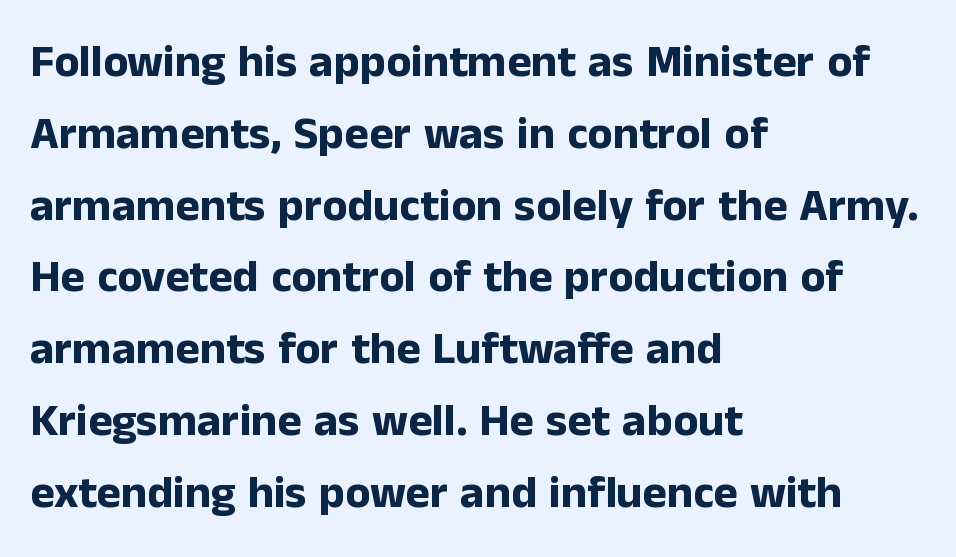
{"serif": "no", "italic": "no", "bold": "yes", "weight": "bold", "width": "normal", "stroke_contrast": "low", "x_height": "medium", "monospaced": "no", "underline": "no", "align": "left", "line_spacing": "normal", "line_spacing_ratio": 1.56, "letter_spacing": "normal", "letter_spacing_em": 0.0, "glyph_px": 46}
